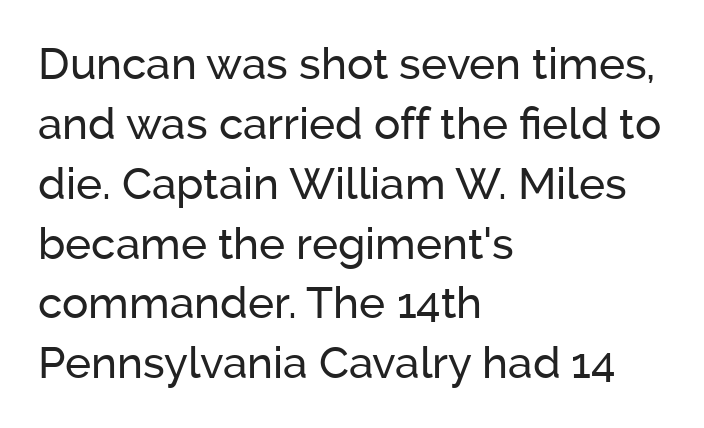
{"serif": "no", "italic": "no", "width": "normal", "stroke_contrast": "low", "x_height": "medium", "monospaced": "no", "underline": "no", "align": "left", "line_spacing": "normal", "line_spacing_ratio": 1.36, "letter_spacing": "normal", "letter_spacing_em": 0.0, "glyph_px": 44}
